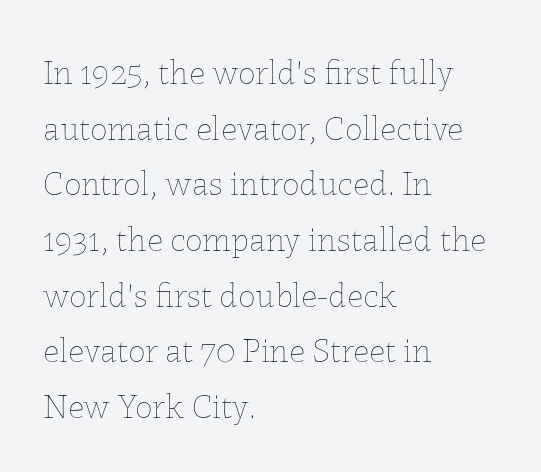
The image shows 35 px thin type, upright; set left-aligned, normal line spacing (1.59x), normal letter spacing, not underlined; low stroke contrast and a medium x-height.
